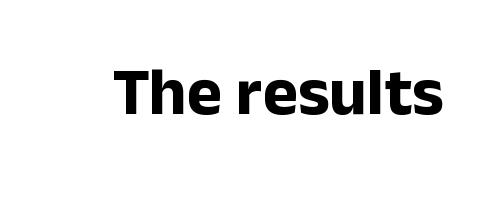
{"serif": "no", "italic": "no", "bold": "yes", "weight": "bold", "width": "normal", "stroke_contrast": "low", "x_height": "medium", "monospaced": "no", "underline": "no", "letter_spacing": "normal", "letter_spacing_em": 0.0, "glyph_px": 67}
